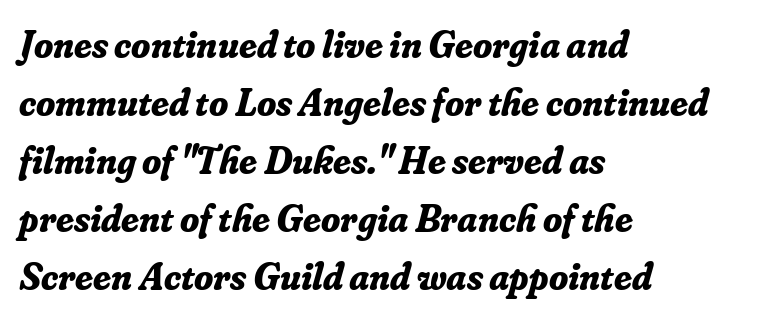
The image shows 39 px bold serif type, italic (leaning right); set left-aligned, normal line spacing (1.49x), normal letter spacing, not underlined; low stroke contrast and a small x-height.
